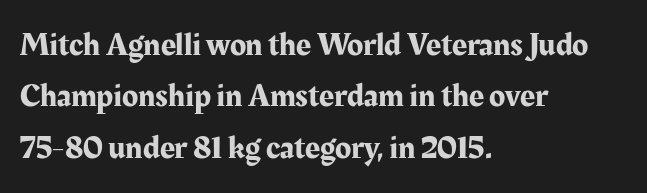
Q: Is the text italic (slanted)? A: No, it is upright.
Q: Is the typeface a serif or a sans-serif typeface? A: Serif.
Q: Is the text underlined? A: No.
Q: How is the paragraph aligned? A: Left-aligned.
Q: Is the spacing between letters normal or unusually wide? A: Normal.
Q: Is the spacing between lines tight, normal or loose? A: Normal.
Q: Width (condensed, normal, or wide)? A: Normal.
Q: Stroke contrast? A: Medium.
Q: x-height? A: Medium.
Q: Monospaced? A: No.
